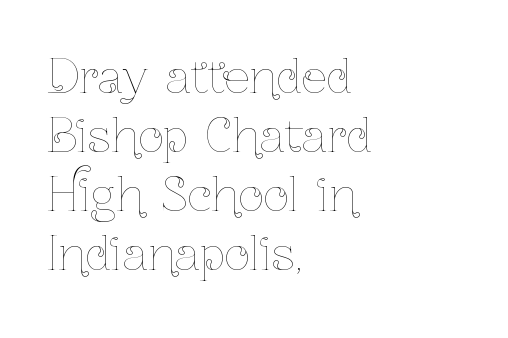
The image shows 45 px thin, condensed type, upright; set left-aligned, normal line spacing (1.31x), normal letter spacing, not underlined; low stroke contrast and a medium x-height.
